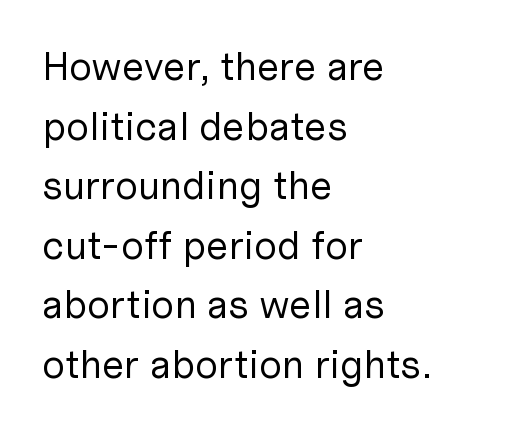
The image shows 40 px regular-weight sans-serif type, upright; set left-aligned, normal line spacing (1.49x), normal letter spacing, not underlined; low stroke contrast and a medium x-height.
